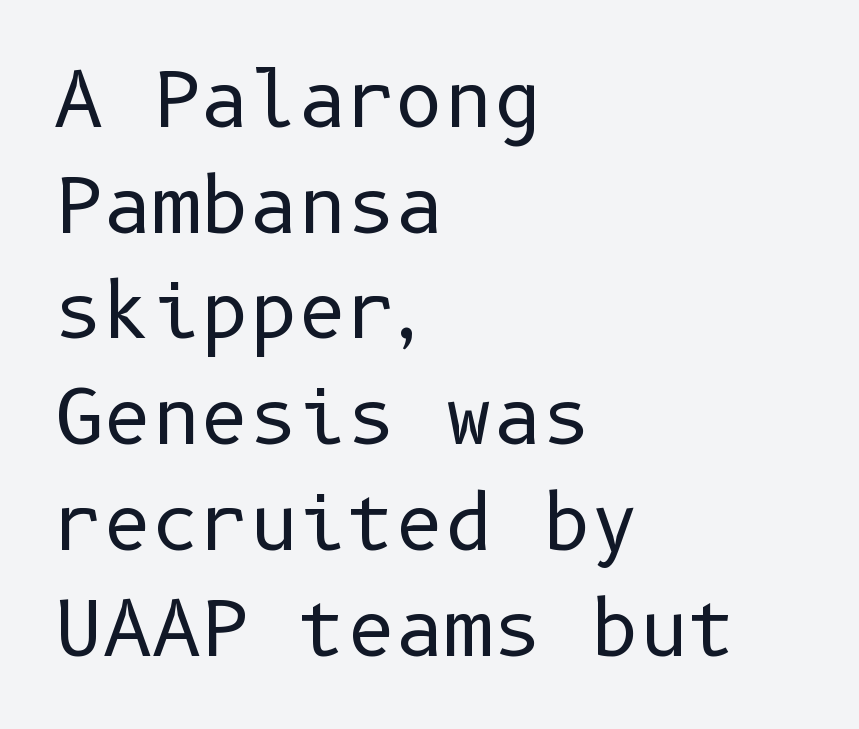
The image shows 75 px regular-weight sans-serif type, upright; set left-aligned, normal line spacing (1.41x), normal letter spacing, not underlined; low stroke contrast and a medium x-height.
